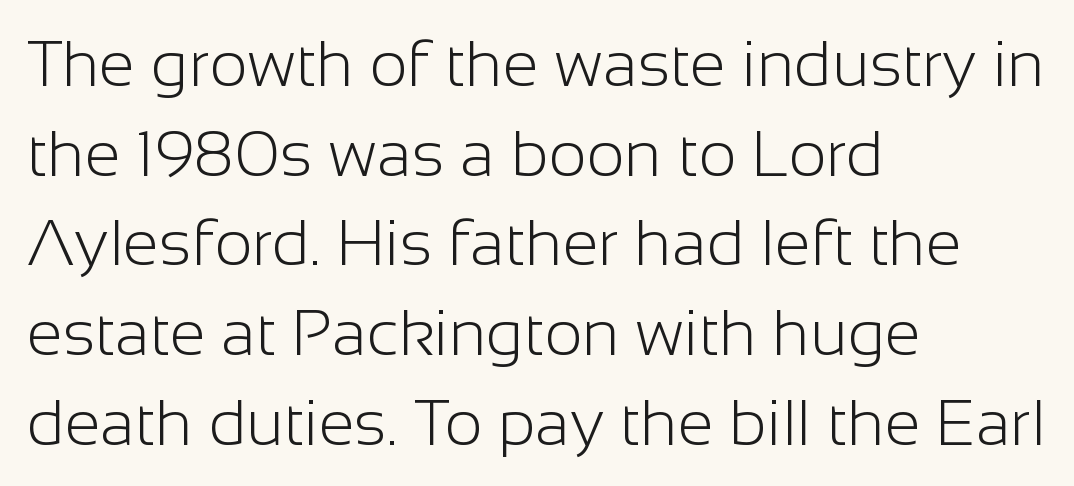
The image shows 65 px light sans-serif type, upright; set left-aligned, normal line spacing (1.38x), normal letter spacing, not underlined; low stroke contrast and a medium x-height.
